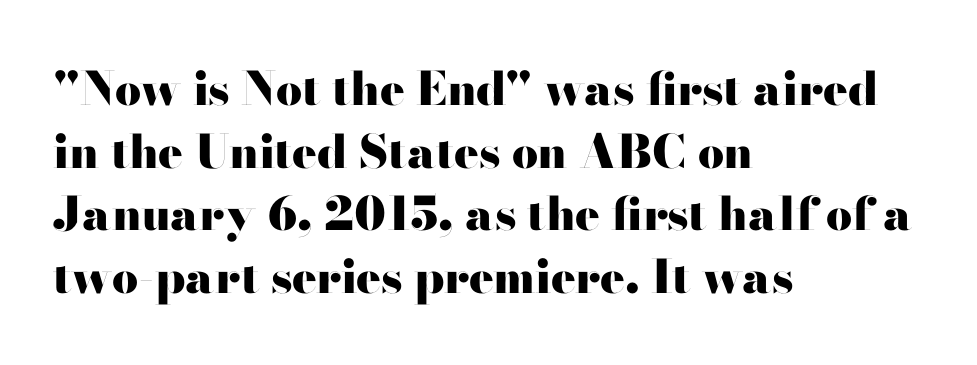
The image shows 46 px heavy, wide sans-serif type, upright; set left-aligned, normal line spacing (1.36x), normal letter spacing, not underlined; high stroke contrast and a small x-height.
